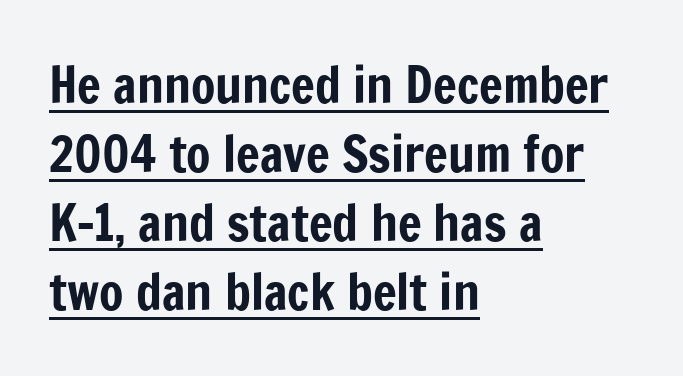
{"serif": "no", "italic": "no", "width": "condensed", "stroke_contrast": "low", "x_height": "medium", "monospaced": "no", "underline": "yes", "align": "left", "line_spacing": "normal", "line_spacing_ratio": 1.38, "letter_spacing": "normal", "letter_spacing_em": 0.0, "glyph_px": 50}
